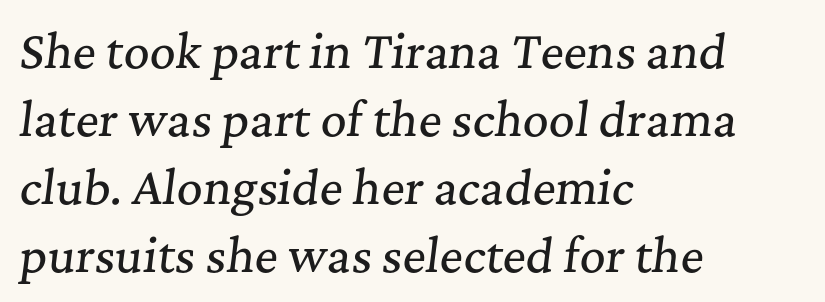
Q: Is the text italic (slanted)? A: Yes, it leans right by about 7 degrees.
Q: Is the typeface a serif or a sans-serif typeface? A: Serif.
Q: Is the text underlined? A: No.
Q: How is the paragraph aligned? A: Left-aligned.
Q: Is the spacing between letters normal or unusually wide? A: Normal.
Q: Is the spacing between lines tight, normal or loose? A: Normal.
Q: Width (condensed, normal, or wide)? A: Normal.
Q: Stroke contrast? A: Medium.
Q: x-height? A: Medium.
Q: Monospaced? A: No.
